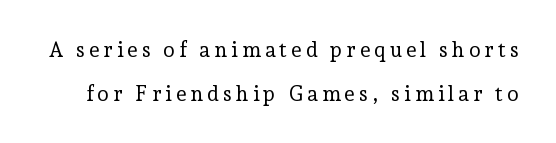
Lines of text with bare space underneath. Rows of type keep a wide berth in the vertical direction. Notice how the stems are strictly vertical — no italics here. These glyphs show unthickened strokes, regular width or finer.
